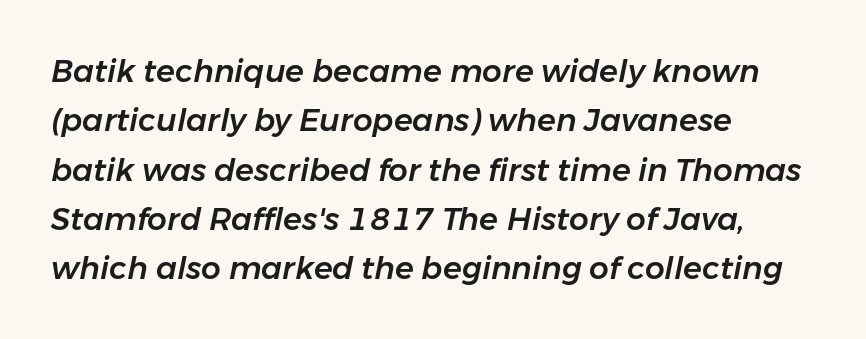
The image shows 31 px text type, italic (leaning right); set left-aligned, normal line spacing (1.59x), normal letter spacing, not underlined; low stroke contrast and a medium x-height.
